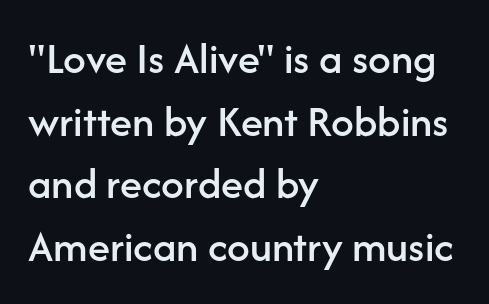
{"serif": "no", "italic": "no", "width": "normal", "stroke_contrast": "low", "x_height": "medium", "monospaced": "no", "underline": "no", "align": "left", "line_spacing": "normal", "line_spacing_ratio": 1.39, "letter_spacing": "normal", "letter_spacing_em": 0.0, "glyph_px": 45}
